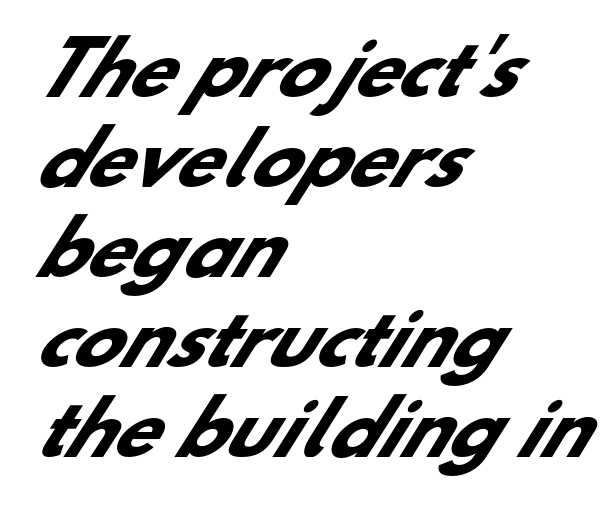
{"serif": "no", "bold": "yes", "weight": "heavy", "width": "normal", "stroke_contrast": "low", "x_height": "small", "monospaced": "no", "underline": "no", "align": "left", "line_spacing": "normal", "line_spacing_ratio": 1.25, "letter_spacing": "normal", "letter_spacing_em": 0.0, "glyph_px": 72}
